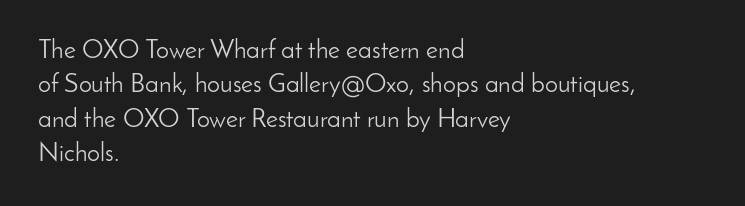
Q: Is the text bold? A: No.
Q: Is the text italic (slanted)? A: No, it is upright.
Q: Is the text underlined? A: No.
Q: How is the paragraph aligned? A: Left-aligned.
Q: Is the spacing between letters normal or unusually wide? A: Normal.
Q: Is the spacing between lines tight, normal or loose? A: Normal.
